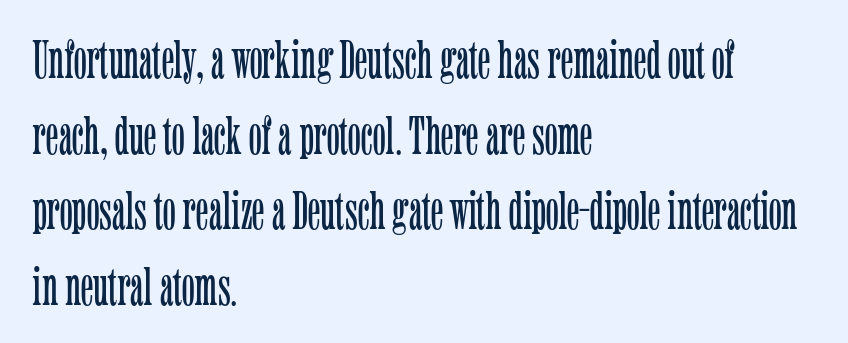
{"serif": "yes", "italic": "no", "bold": "no", "weight": "light", "width": "condensed", "stroke_contrast": "low", "x_height": "medium", "monospaced": "no", "underline": "no", "align": "left", "line_spacing": "normal", "line_spacing_ratio": 1.4, "letter_spacing": "normal", "letter_spacing_em": 0.0, "glyph_px": 54}
